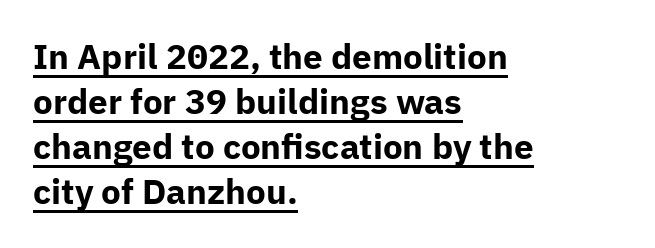
Proportional: the letters do not fall into vertical columns. Casual observation: everything's shoved over to the left. Each new line begins a customary step beneath the previous one. Nobody touched the tracking dial on this one.
